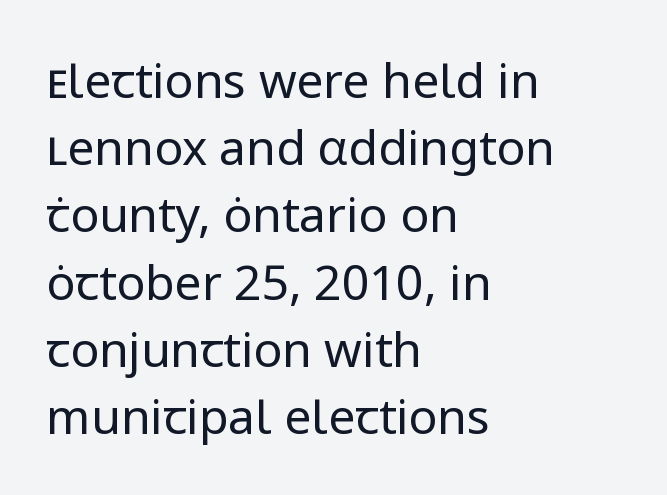
{"serif": "no", "italic": "no", "bold": "no", "weight": "regular", "width": "normal", "stroke_contrast": "low", "x_height": "medium", "monospaced": "no", "underline": "no", "align": "left", "line_spacing": "normal", "line_spacing_ratio": 1.4, "letter_spacing": "normal", "letter_spacing_em": 0.0, "glyph_px": 48}
